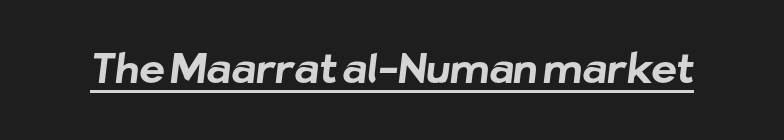
Varying glyph widths throughout — classic text-font behaviour. The passage shown is emphatically bold. A typesetter would call this zero additional tracking. Caption: lettering with a line underneath. Nope, no serifs anywhere on these letters.
